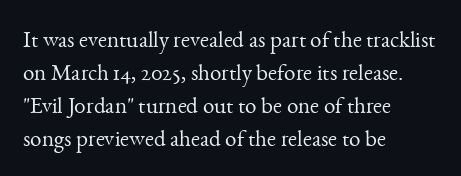
The image shows 23 px text type, upright; set left-aligned, normal line spacing (1.43x), normal letter spacing, not underlined.
